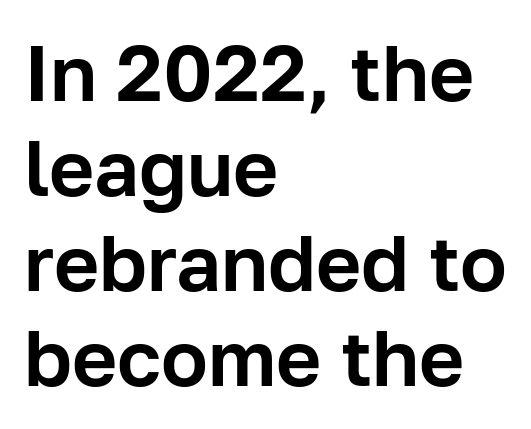
{"serif": "no", "italic": "no", "width": "normal", "stroke_contrast": "low", "x_height": "medium", "monospaced": "no", "underline": "no", "align": "left", "line_spacing_ratio": 1.22, "letter_spacing": "normal", "letter_spacing_em": 0.0, "glyph_px": 78}
